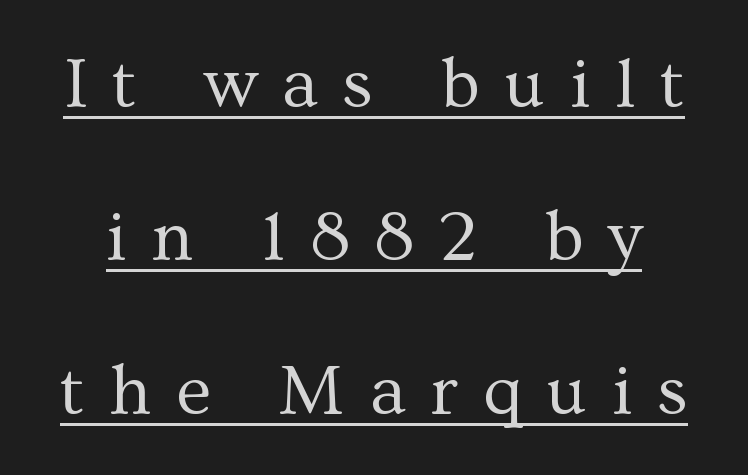
Students, note that the glyphs here are deliberately spaced far apart. Do the letters lean? They stand straight. Spacing verdict: proportional, widths tailored to each character. Weight: regular or lighter. What decoration does the sample have? An underline. This rendering employs a face with finishing strokes, i.e., a serif.
